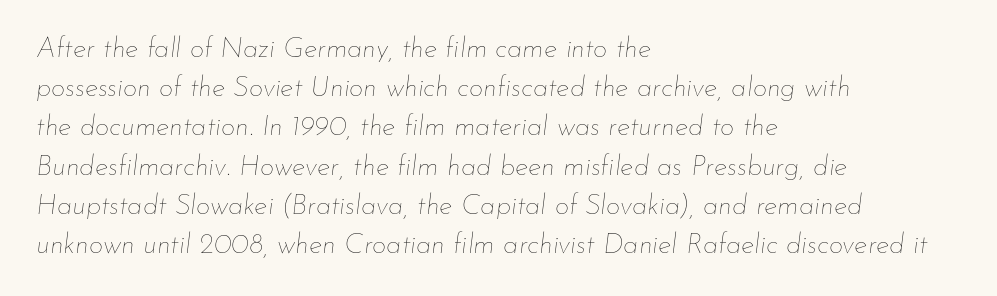
{"italic": "yes", "lean": "right", "slant_degrees": 7, "bold": "no", "weight": "thin", "width": "normal", "stroke_contrast": "low", "x_height": "small", "monospaced": "no", "underline": "no", "align": "left", "line_spacing": "normal", "line_spacing_ratio": 1.4, "letter_spacing": "normal", "letter_spacing_em": 0.0, "glyph_px": 28}
